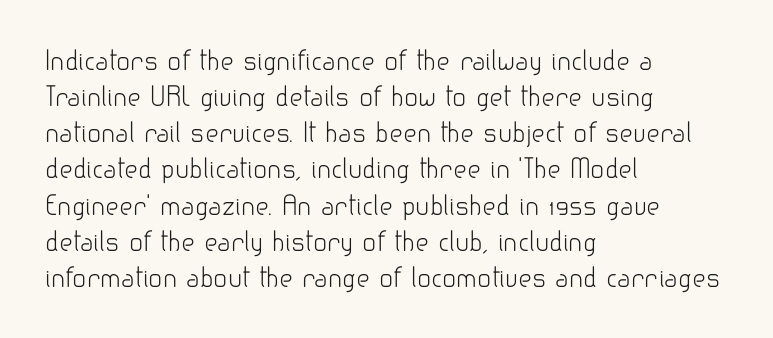
Teacher's note: observe the even left margin — that is flush-left alignment. Students, note that the glyphs here touch the page at normal intervals. Do the letters lean? They stand straight. Descenders hang freely into open space. Stem width sits at or under what a default text font uses.
